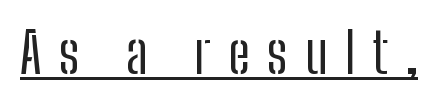
Q: Is the text bold? A: No.
Q: Is the text italic (slanted)? A: No, it is upright.
Q: Is the typeface a serif or a sans-serif typeface? A: Sans-serif.
Q: Is the text underlined? A: Yes.
Q: Is the spacing between letters normal or unusually wide? A: Unusually wide.
Q: Width (condensed, normal, or wide)? A: Condensed.
Q: Stroke contrast? A: Low.
Q: x-height? A: Medium.
Q: Monospaced? A: No.
